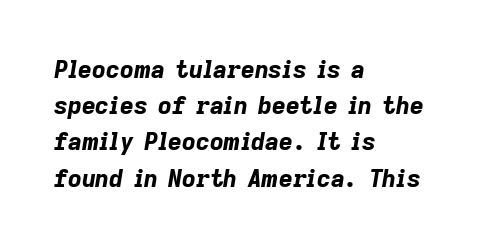
{"italic": "yes", "lean": "right", "slant_degrees": 9, "bold": "yes", "underline": "no", "align": "left", "line_spacing": "normal", "line_spacing_ratio": 1.51, "letter_spacing": "normal", "letter_spacing_em": 0.0, "glyph_px": 24}
